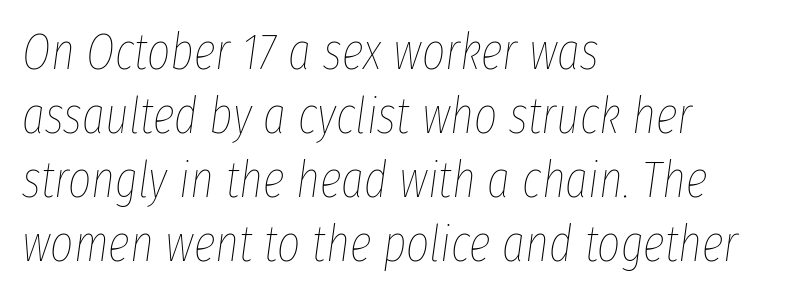
{"italic": "yes", "lean": "right", "slant_degrees": 8, "bold": "no", "weight": "thin", "width": "condensed", "stroke_contrast": "low", "x_height": "medium", "monospaced": "no", "underline": "no", "align": "left", "line_spacing": "normal", "line_spacing_ratio": 1.28, "letter_spacing": "normal", "letter_spacing_em": 0.0, "glyph_px": 50}
